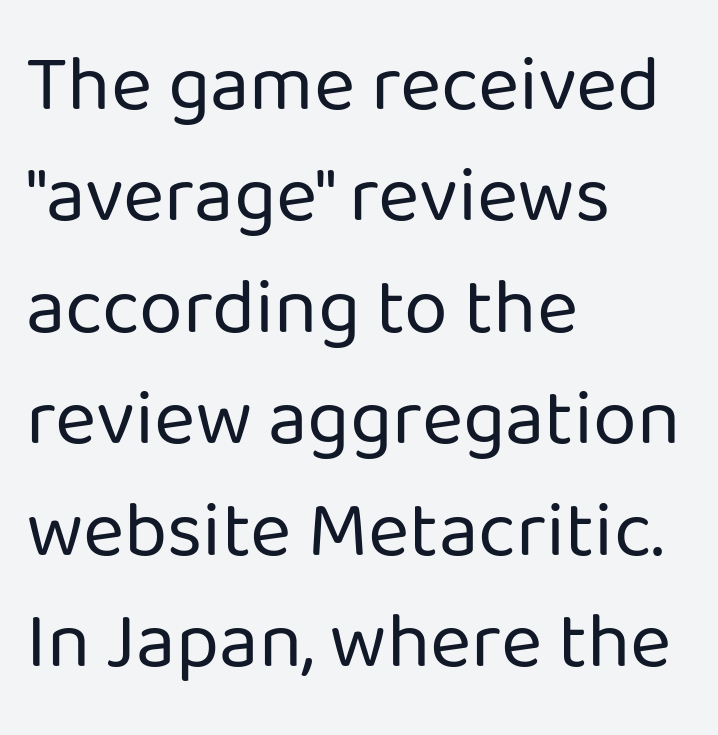
{"serif": "no", "italic": "no", "bold": "no", "weight": "regular", "width": "normal", "stroke_contrast": "low", "x_height": "medium", "monospaced": "no", "underline": "no", "align": "left", "line_spacing": "normal", "line_spacing_ratio": 1.41, "letter_spacing": "normal", "letter_spacing_em": 0.0, "glyph_px": 79}
